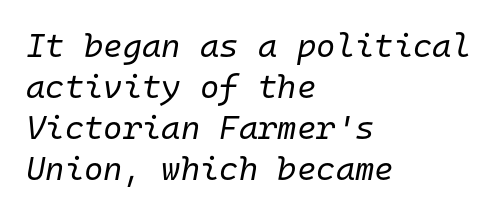
Stroke thickness stays within the range of a standard reading face or lighter. You could count columns in this text — the font is strictly monospaced. The paragraph shown leans on its left margin. Honestly, the letter spacing is just normal — you wouldn't notice it. Clear beneath every line of the passage.
